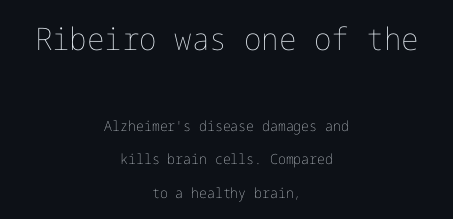
The image shows 31 px thin type, upright; set centered, loose line spacing (2.41x), normal letter spacing, not underlined; the first (top) block is 2.21x larger; low stroke contrast and a medium x-height.
